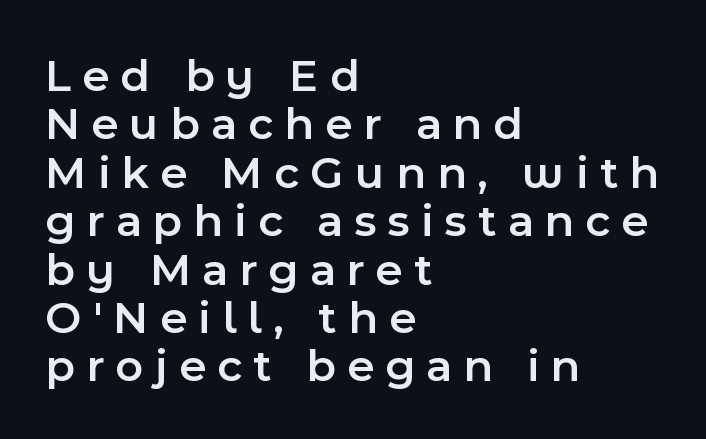
Q: Is the text bold? A: Semi-bold.
Q: Is the text italic (slanted)? A: No, it is upright.
Q: Is the typeface a serif or a sans-serif typeface? A: Sans-serif.
Q: Is the text underlined? A: No.
Q: How is the paragraph aligned? A: Left-aligned.
Q: Is the spacing between letters normal or unusually wide? A: Unusually wide.
Q: Is the spacing between lines tight, normal or loose? A: Tight.
Q: Width (condensed, normal, or wide)? A: Normal.
Q: x-height? A: Medium.
Q: Monospaced? A: No.
